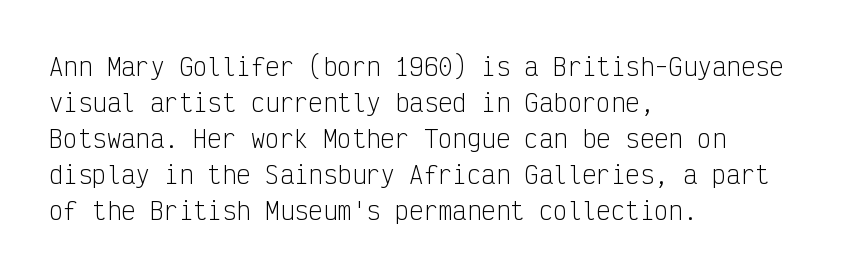
The image shows 24 px text type, upright; set left-aligned, normal line spacing (1.5x), normal letter spacing, not underlined.
